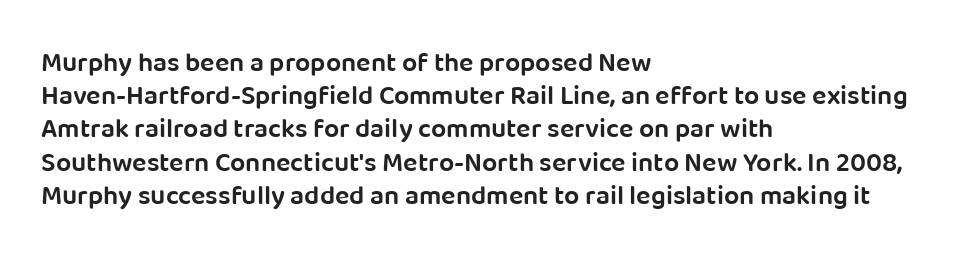
Q: Is the text bold? A: Semi-bold.
Q: Is the text italic (slanted)? A: No, it is upright.
Q: Is the text underlined? A: No.
Q: How is the paragraph aligned? A: Left-aligned.
Q: Is the spacing between letters normal or unusually wide? A: Normal.
